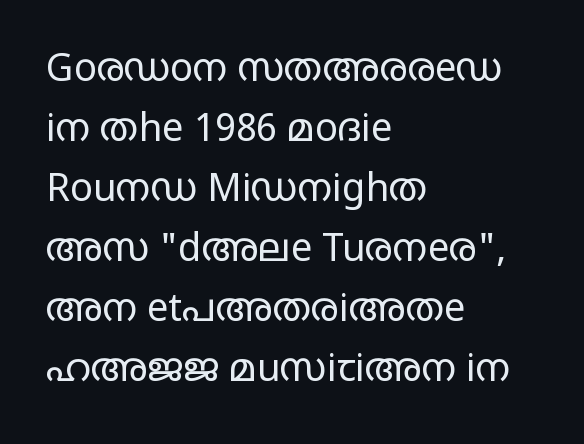
Q: Is the text bold? A: No.
Q: Is the text italic (slanted)? A: No, it is upright.
Q: Is the typeface a serif or a sans-serif typeface? A: Sans-serif.
Q: Is the text underlined? A: No.
Q: How is the paragraph aligned? A: Left-aligned.
Q: Is the spacing between letters normal or unusually wide? A: Normal.
Q: Is the spacing between lines tight, normal or loose? A: Normal.
Q: Width (condensed, normal, or wide)? A: Wide.
Q: Stroke contrast? A: Low.
Q: x-height? A: Large.
Q: Monospaced? A: No.
